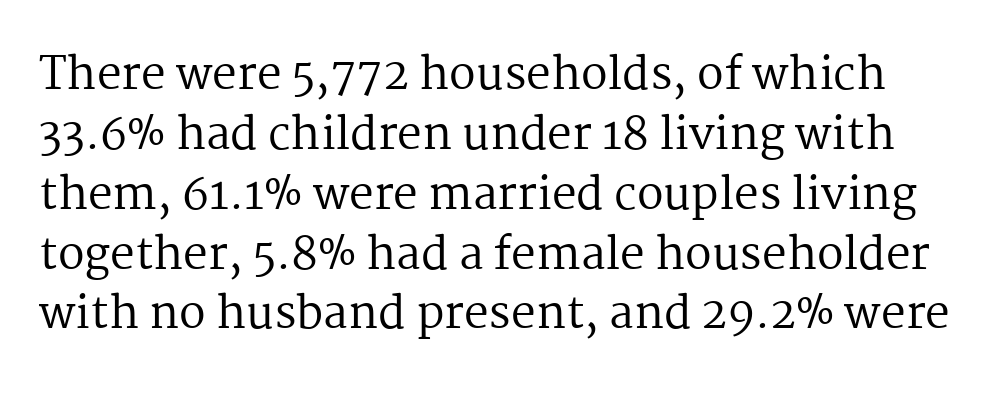
Q: Is the text bold? A: No.
Q: Is the text italic (slanted)? A: No, it is upright.
Q: Is the typeface a serif or a sans-serif typeface? A: Serif.
Q: Is the text underlined? A: No.
Q: Is the spacing between letters normal or unusually wide? A: Normal.
Q: Is the spacing between lines tight, normal or loose? A: Normal.
Q: Width (condensed, normal, or wide)? A: Normal.
Q: Stroke contrast? A: Medium.
Q: x-height? A: Medium.
Q: Monospaced? A: No.
